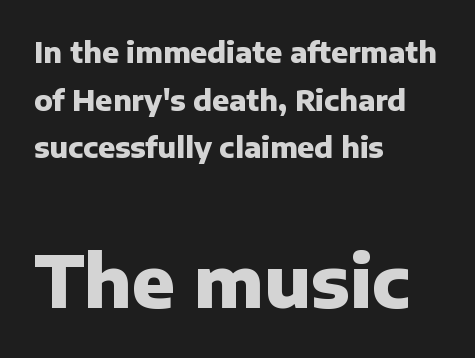
Q: Is the text bold? A: Yes.
Q: Is the text italic (slanted)? A: No, it is upright.
Q: Is the typeface a serif or a sans-serif typeface? A: Sans-serif.
Q: Is the text underlined? A: No.
Q: How is the paragraph aligned? A: Left-aligned.
Q: Is the spacing between letters normal or unusually wide? A: Normal.
Q: Is the spacing between lines tight, normal or loose? A: Normal.
Q: Which block of text is set in a larger size, the first (top) or the second (bottom)? A: The second (bottom) one.
Q: Width (condensed, normal, or wide)? A: Normal.
Q: Stroke contrast? A: Low.
Q: x-height? A: Medium.
Q: Monospaced? A: No.
